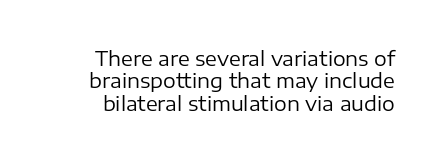
The letters stand straight up with perfectly vertical stems. Line spacing here is tight. Rule under the text: the space is simply empty. Heaviness? Minimal to ordinary, like unemphasized prose.
